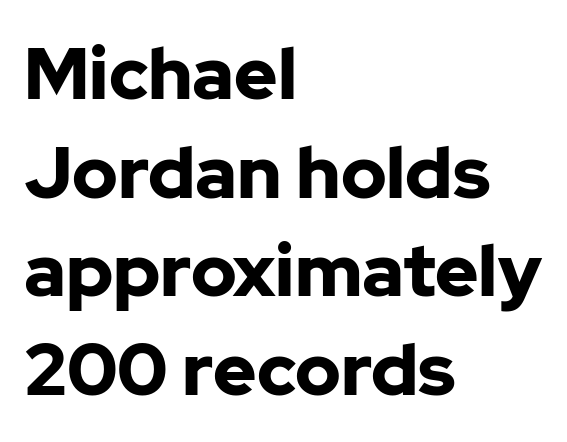
Q: Is the text bold? A: Yes.
Q: Is the text italic (slanted)? A: No, it is upright.
Q: Is the typeface a serif or a sans-serif typeface? A: Sans-serif.
Q: Is the text underlined? A: No.
Q: How is the paragraph aligned? A: Left-aligned.
Q: Is the spacing between letters normal or unusually wide? A: Normal.
Q: Is the spacing between lines tight, normal or loose? A: Normal.
Q: Width (condensed, normal, or wide)? A: Normal.
Q: Stroke contrast? A: Low.
Q: x-height? A: Medium.
Q: Monospaced? A: No.
